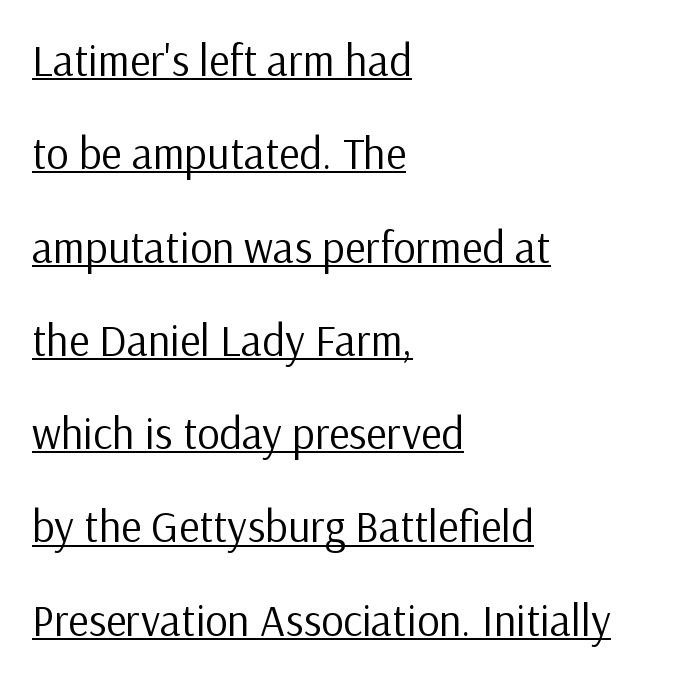
Rendered with straight, roman letterforms. What decoration does the sample have? An underline. Reading down the block, your eye returns to a fixed left position each line. Do the characters align in a grid? No, the font is proportional. Is there much room between lines? Yes — plenty of vertical air separates them.
